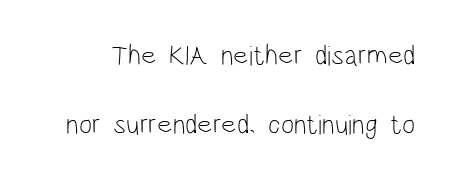
The image shows 28 px light, condensed sans-serif type, upright; set loose line spacing (2.45x), normal letter spacing, not underlined; low stroke contrast and a large x-height.
